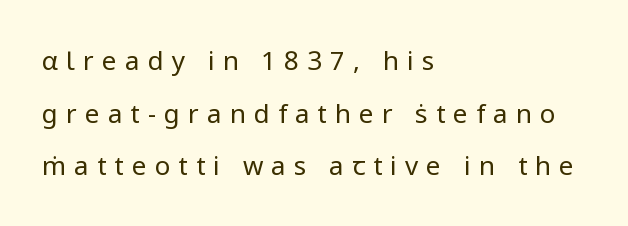
The image shows 26 px text type, upright; set left-aligned, loose line spacing (2.02x), unusually wide letter spacing (+0.31 em), not underlined.
